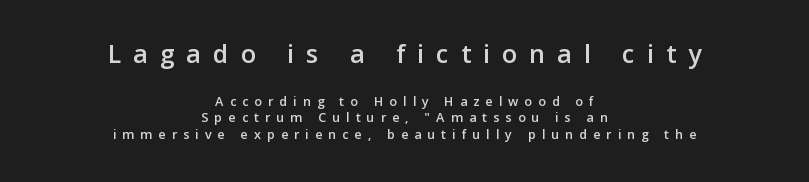
Nope, not italic — everything's standing straight. The rendering positions every line midway between the sides. A typesetter would call this proportional, since set widths differ per character. Characters follow at a spacing far wider than the type designer built in.
